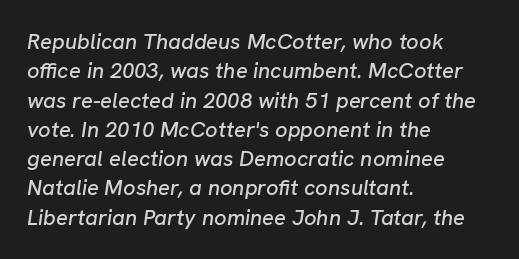
{"italic": "yes", "lean": "right", "slant_degrees": 8, "underline": "no", "align": "left", "line_spacing": "normal", "line_spacing_ratio": 1.33, "letter_spacing": "normal", "letter_spacing_em": 0.0, "glyph_px": 22}
